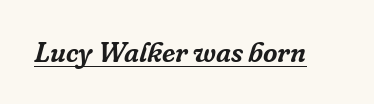
Q: Is the text italic (slanted)? A: Yes, it leans right by about 16 degrees.
Q: Is the typeface a serif or a sans-serif typeface? A: Serif.
Q: Is the text underlined? A: Yes.
Q: Is the spacing between letters normal or unusually wide? A: Normal.
Q: Width (condensed, normal, or wide)? A: Normal.
Q: Stroke contrast? A: Low.
Q: x-height? A: Medium.
Q: Monospaced? A: No.
